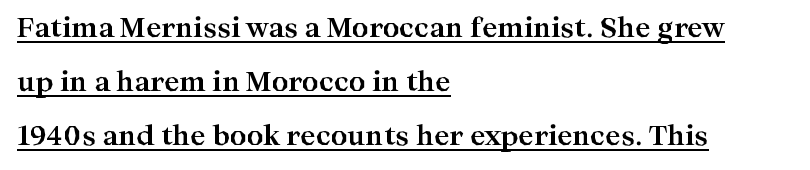
These words are printed bold, with thick strokes throughout. Spacing between characters is what you'd get straight out of the box. Leftover space on each line is placed entirely after the last word. The letters stand straight up with perfectly vertical stems. Descenders here cross a horizontal rule under the line. Leading: increased.
